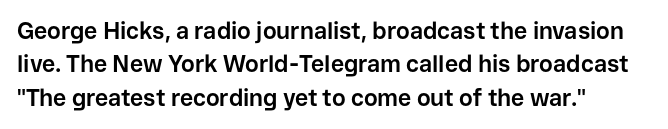
Every letter is thick-stroked: bold, no question. The space directly below the letters is spotless. How would I describe the line gaps? Plain and ordinary. A classic flush-left, rag-right setting is used for this passage. The specimen reads as upright at a glance.
